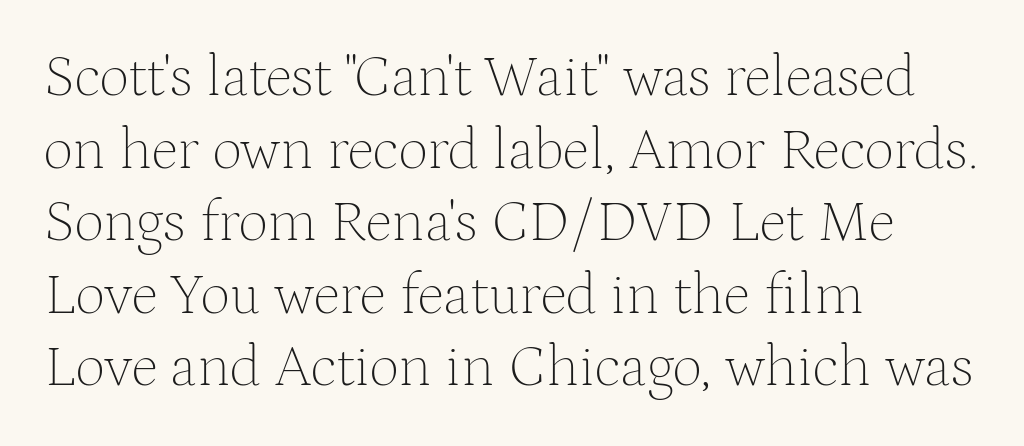
Q: Is the text bold? A: No.
Q: Is the text italic (slanted)? A: No, it is upright.
Q: Is the typeface a serif or a sans-serif typeface? A: Serif.
Q: Is the text underlined? A: No.
Q: How is the paragraph aligned? A: Left-aligned.
Q: Is the spacing between letters normal or unusually wide? A: Normal.
Q: Width (condensed, normal, or wide)? A: Normal.
Q: Stroke contrast? A: Medium.
Q: x-height? A: Medium.
Q: Monospaced? A: No.
